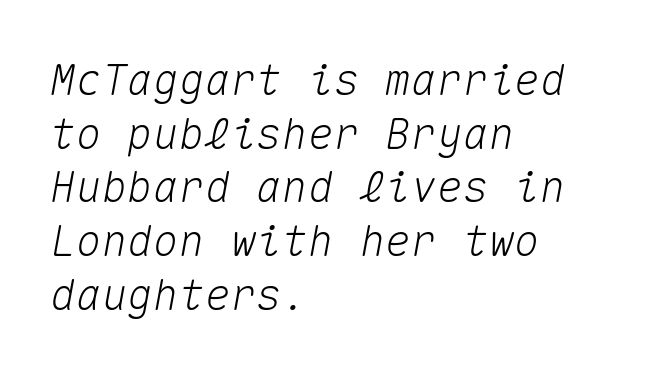
{"italic": "yes", "lean": "right", "slant_degrees": 10, "width": "normal", "stroke_contrast": "medium", "x_height": "medium", "monospaced": "yes", "underline": "no", "align": "left", "line_spacing": "normal", "line_spacing_ratio": 1.25, "letter_spacing": "normal", "letter_spacing_em": 0.0, "glyph_px": 43}
